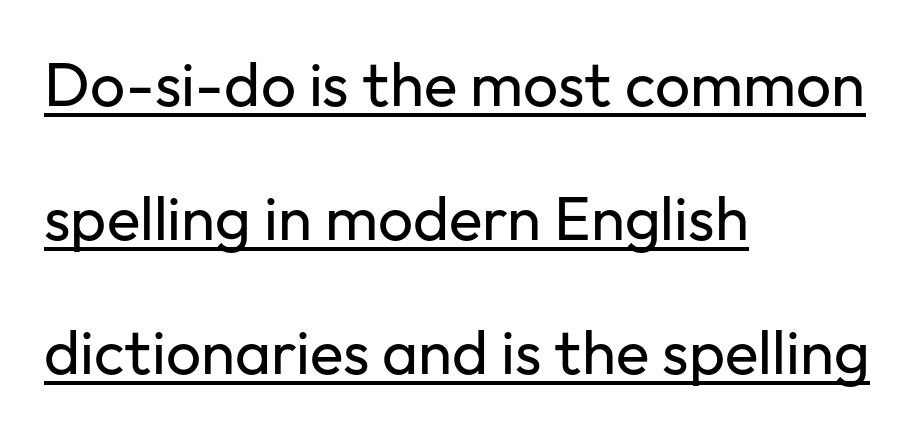
{"serif": "no", "italic": "no", "bold": "no", "weight": "regular", "width": "normal", "stroke_contrast": "low", "x_height": "medium", "monospaced": "no", "underline": "yes", "align": "left", "line_spacing": "loose", "line_spacing_ratio": 2.16, "letter_spacing": "normal", "letter_spacing_em": 0.0, "glyph_px": 62}
